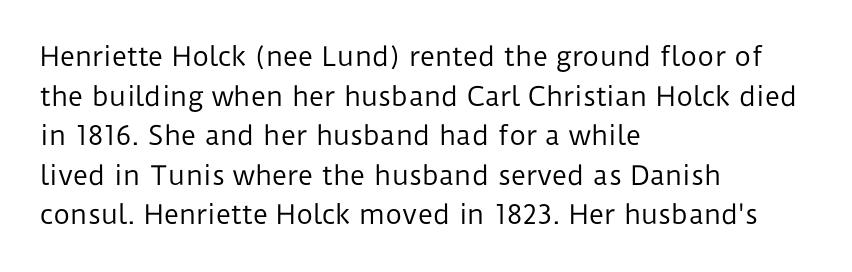
The block of text has a typical density, with ordinary space between rows. The line texture is even and compact thanks to regular tracking. Nothing heavy about these letters — not bold at all. Which margin do the lines hug? The left one — the right edge is uneven.
